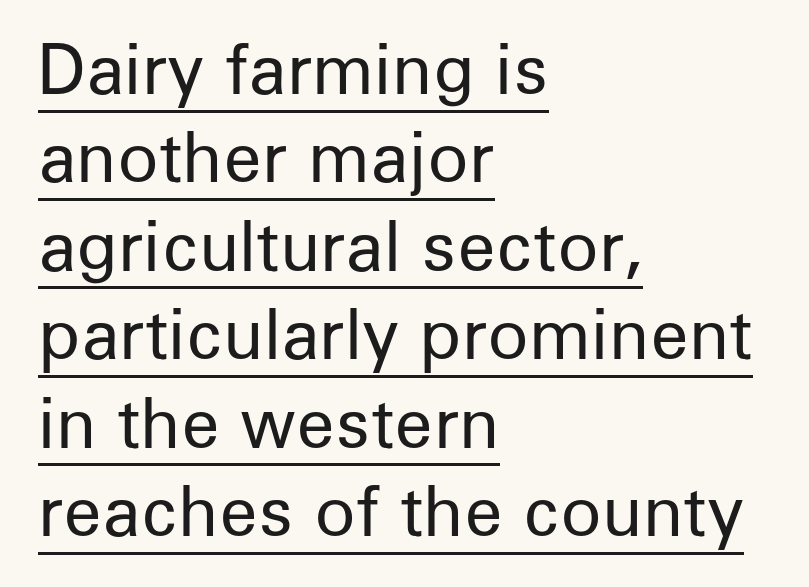
Q: Is the text bold? A: No.
Q: Is the text italic (slanted)? A: No, it is upright.
Q: Is the typeface a serif or a sans-serif typeface? A: Sans-serif.
Q: Is the text underlined? A: Yes.
Q: How is the paragraph aligned? A: Left-aligned.
Q: Is the spacing between letters normal or unusually wide? A: Normal.
Q: Is the spacing between lines tight, normal or loose? A: Normal.
Q: Width (condensed, normal, or wide)? A: Normal.
Q: Stroke contrast? A: Low.
Q: x-height? A: Medium.
Q: Monospaced? A: No.
